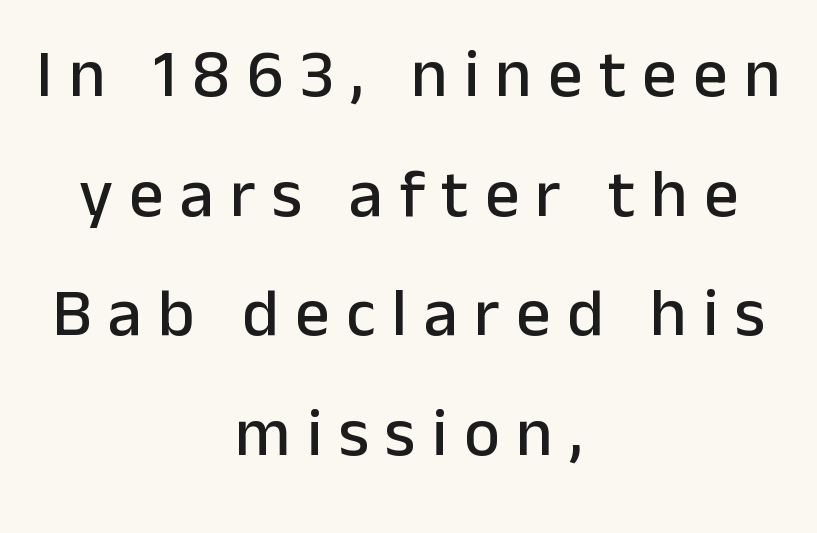
The image shows 68 px sans-serif type, upright; set centered, line spacing 1.76x, unusually wide letter spacing (+0.24 em), not underlined; low stroke contrast and a medium x-height.
